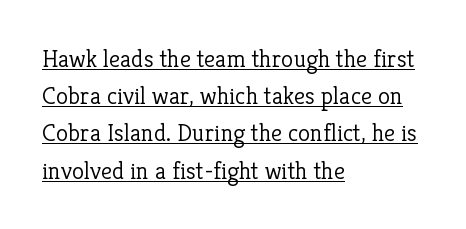
{"italic": "no", "bold": "no", "underline": "yes", "align": "left", "line_spacing": "normal", "line_spacing_ratio": 1.49, "letter_spacing": "normal", "letter_spacing_em": 0.0, "glyph_px": 25}
